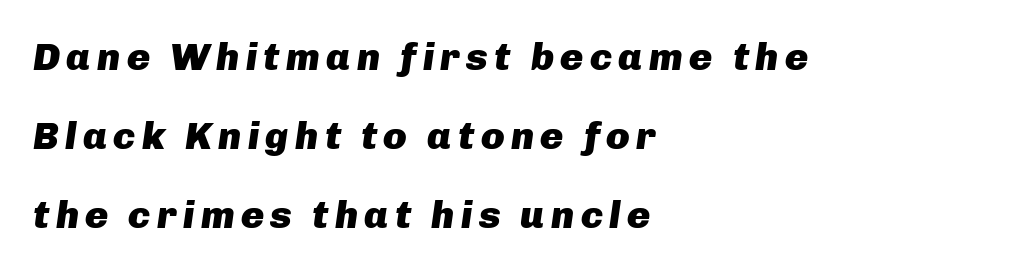
{"italic": "yes", "lean": "right", "slant_degrees": 8, "bold": "yes", "weight": "heavy", "width": "normal", "stroke_contrast": "low", "x_height": "medium", "monospaced": "no", "underline": "no", "align": "left", "line_spacing": "loose", "line_spacing_ratio": 2.02, "glyph_px": 39}
